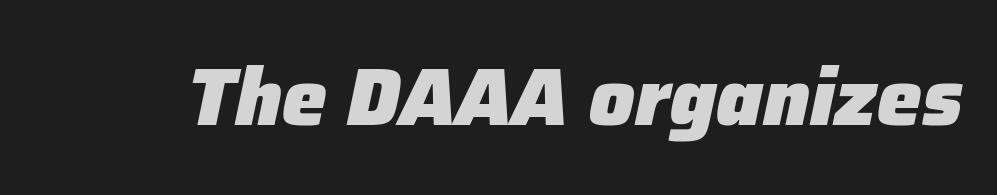
Q: Is the text bold? A: Yes.
Q: Is the text italic (slanted)? A: Yes, it leans right by about 12 degrees.
Q: Is the text underlined? A: No.
Q: Is the spacing between letters normal or unusually wide? A: Normal.
Q: Width (condensed, normal, or wide)? A: Normal.
Q: Stroke contrast? A: Low.
Q: x-height? A: Medium.
Q: Monospaced? A: No.
